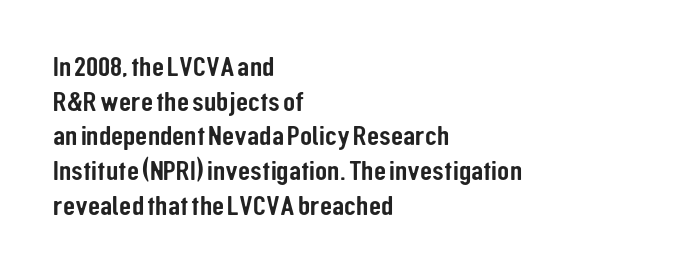
This rendering features lettering with no underline. Note the varied advance widths — an 'i' is clearly narrower than an 'm'. Teacher's note: observe the even left margin — that is flush-left alignment. Font category for this specimen: sans-serif.
